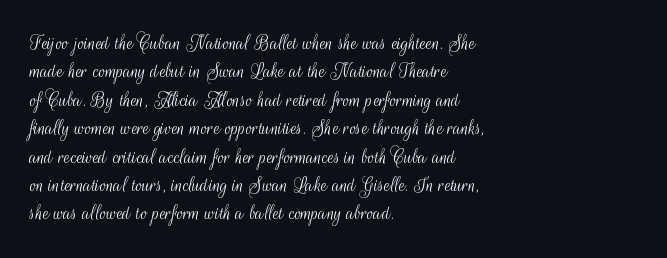
{"bold": "no", "underline": "no", "align": "left", "line_spacing": "normal", "line_spacing_ratio": 1.29, "letter_spacing": "normal", "letter_spacing_em": 0.0, "glyph_px": 22}
